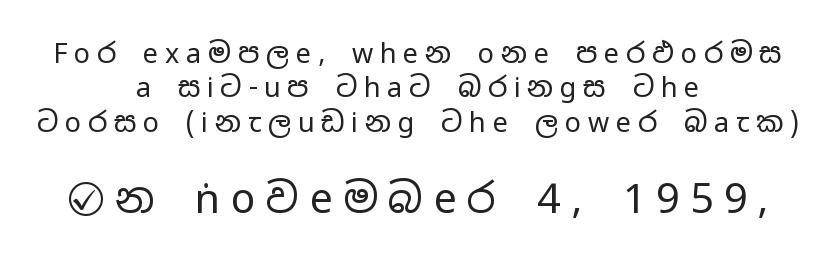
Q: Is the text bold? A: No.
Q: Is the text italic (slanted)? A: No, it is upright.
Q: Is the typeface a serif or a sans-serif typeface? A: Sans-serif.
Q: Is the text underlined? A: No.
Q: How is the paragraph aligned? A: Centered.
Q: Is the spacing between letters normal or unusually wide? A: Unusually wide.
Q: Is the spacing between lines tight, normal or loose? A: Normal.
Q: Which block of text is set in a larger size, the first (top) or the second (bottom)? A: The second (bottom) one.
Q: Width (condensed, normal, or wide)? A: Wide.
Q: Stroke contrast? A: Low.
Q: x-height? A: Medium.
Q: Monospaced? A: No.
